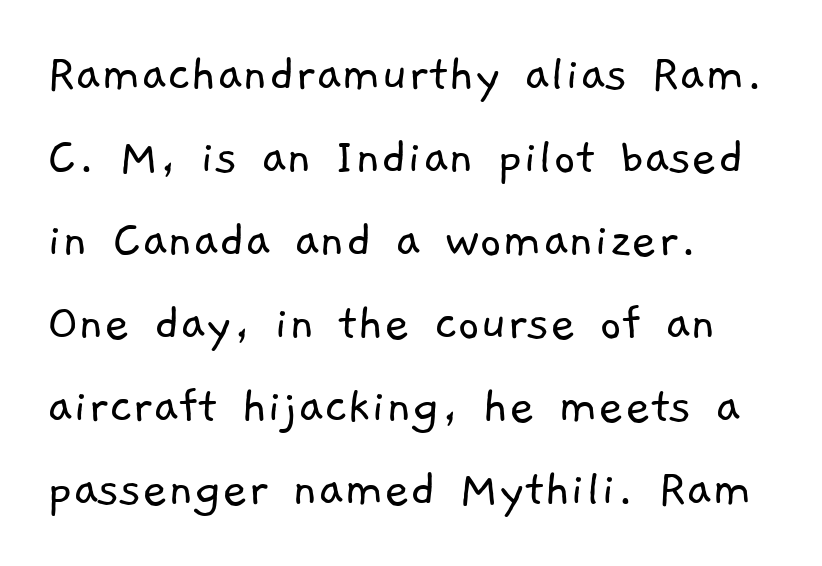
Q: Is the text bold? A: No.
Q: Is the typeface a serif or a sans-serif typeface? A: Sans-serif.
Q: Is the text underlined? A: No.
Q: How is the paragraph aligned? A: Left-aligned.
Q: Is the spacing between letters normal or unusually wide? A: Normal.
Q: Is the spacing between lines tight, normal or loose? A: Normal.
Q: Width (condensed, normal, or wide)? A: Normal.
Q: Stroke contrast? A: Low.
Q: x-height? A: Medium.
Q: Monospaced? A: No.
